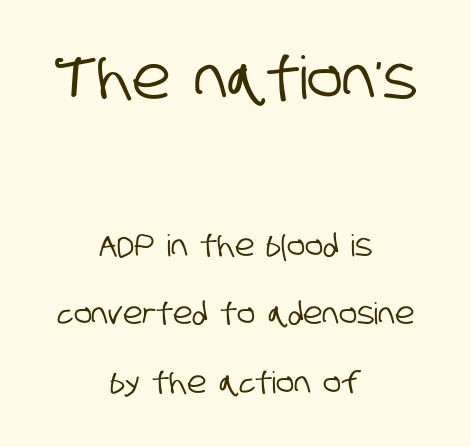
The image shows 59 px condensed sans-serif type; set centered, loose line spacing (2.28x), normal letter spacing, not underlined; the first (top) block is 1.97x larger; low stroke contrast and a large x-height.
